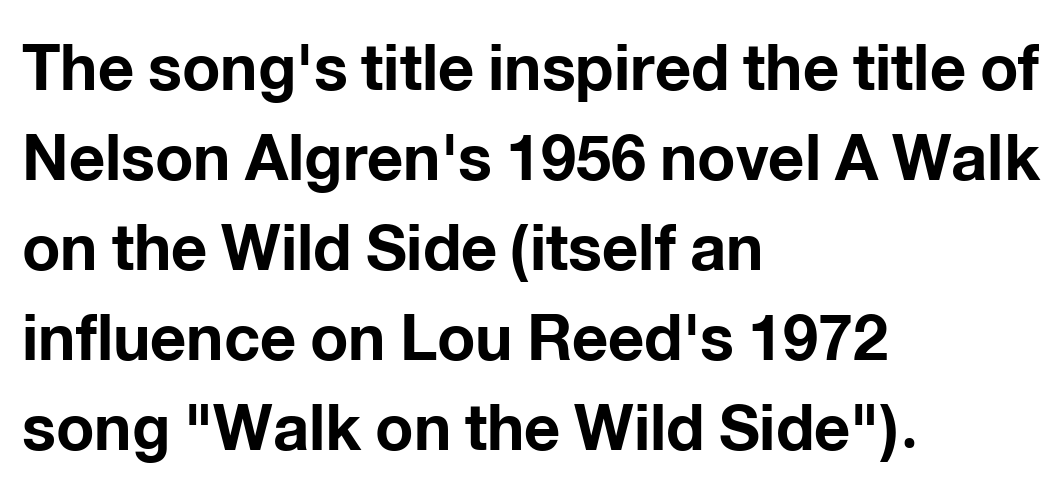
This is roman type, the default non-slanted kind. Descenders hang freely into open space. Regarding serifs, this sample does without them. These lines keep a tight, regular rhythm from letter to letter.
